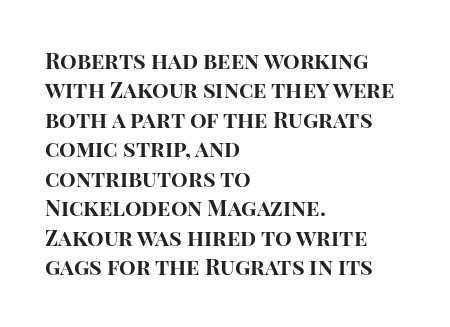
The image shows 22 px bold type, upright; set left-aligned, normal line spacing (1.34x), normal letter spacing, not underlined.
